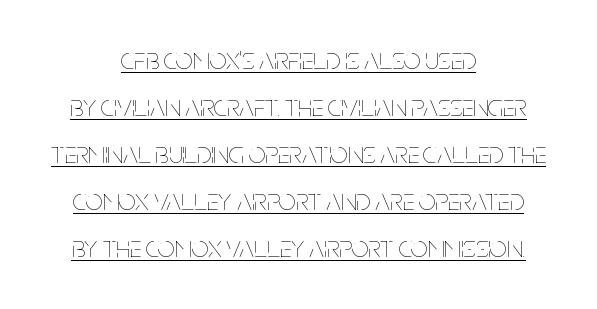
The image shows 30 px thin, condensed type, upright; set centered, normal line spacing (1.57x), normal letter spacing, underlined; low stroke contrast and a large x-height.
